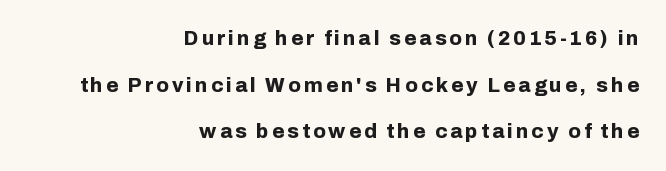
{"italic": "no", "bold": "yes", "underline": "no", "align": "right", "line_spacing": "loose", "line_spacing_ratio": 2.33, "glyph_px": 20}
